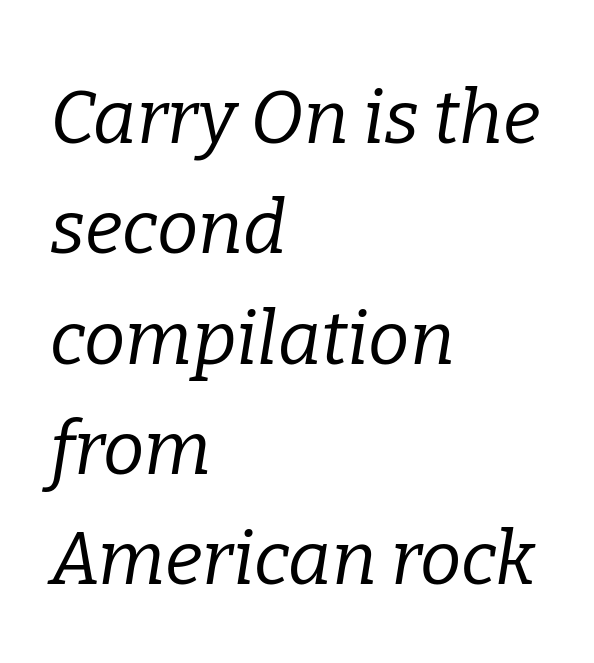
The image shows 74 px regular-weight serif type, italic (leaning right); set left-aligned, normal line spacing (1.49x), normal letter spacing, not underlined; low stroke contrast and a medium x-height.
